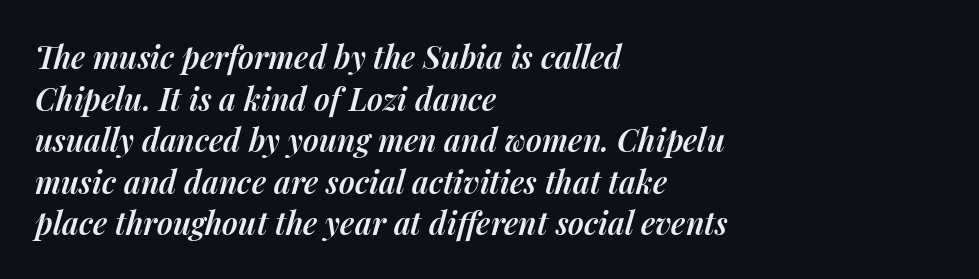
Q: Is the text bold? A: Semi-bold.
Q: Is the text italic (slanted)? A: Yes, it leans right by about 14 degrees.
Q: Is the text underlined? A: No.
Q: How is the paragraph aligned? A: Left-aligned.
Q: Is the spacing between letters normal or unusually wide? A: Normal.
Q: Is the spacing between lines tight, normal or loose? A: Normal.
Q: Width (condensed, normal, or wide)? A: Normal.
Q: Stroke contrast? A: Medium.
Q: x-height? A: Medium.
Q: Monospaced? A: No.
